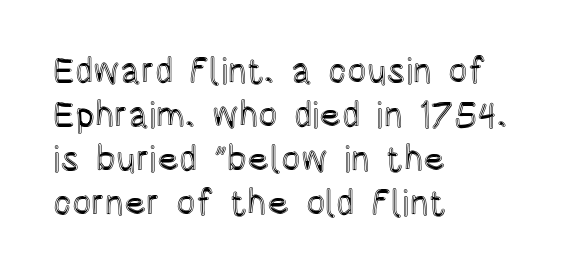
The lettering stays uniformly vertical, giving the passage a roman look. Think of a printed novel: that variable character pitch is what you see here. Between one letter and the next there's only the usual sliver of space. The string is rendered with underlining switched off. Layout note: lines flush left.
